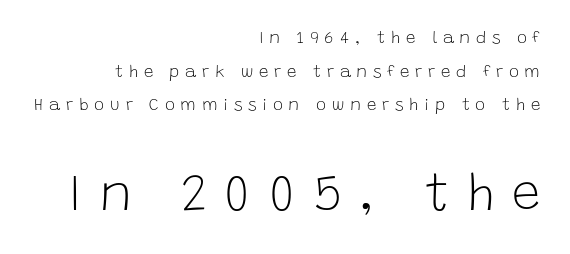
Quick note: underline off. The space between consecutive lines is lavish. Look at the glyph heights: the lower group is clearly the bigger setting. The ragged edge is on the left, which tells us the setting is flush right.
